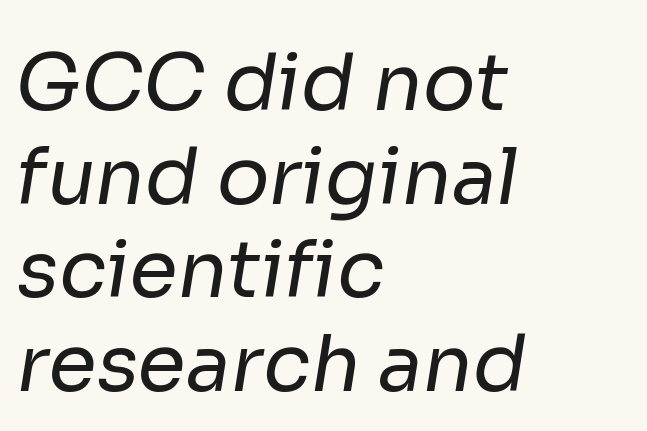
Varying glyph widths throughout — classic text-font behaviour. Compared with a typical body face, this is equally light or lighter still. How are the letters spaced? Ordinarily, with no added tracking. Are there feet on the stems? There aren't — it's a sans. In CSS terms this would be text-align: left. A clean baseline with only descenders dipping below it.
